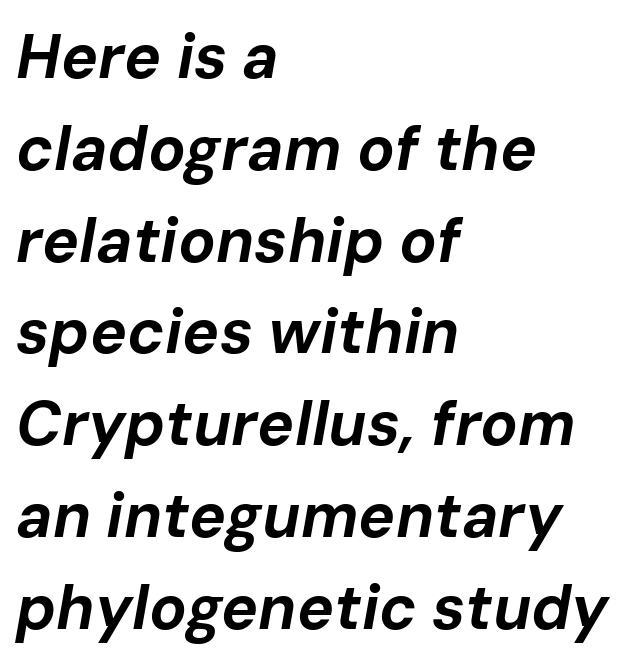
When letters slant like this, we call the style italic. The designer left line spacing at the default. Spacing verdict: proportional, widths tailored to each character. Spacing between characters is what you'd get straight out of the box. Anything drawn beneath the words? Only blank space. The typesetter chose a ragged-right arrangement here.
